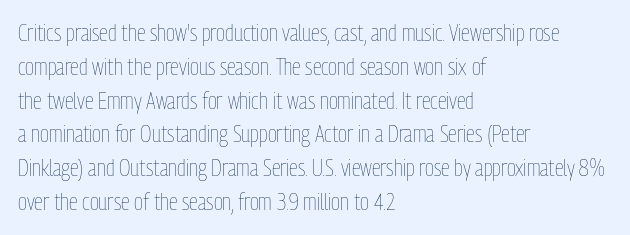
The image shows 23 px text type, upright; set left-aligned, normal line spacing (1.47x), normal letter spacing, not underlined.
